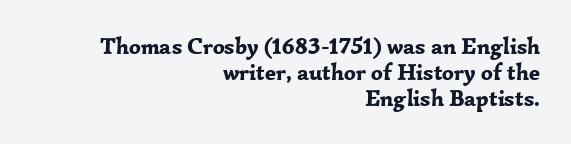
You could barely slide anything between these rows. The string is rendered with underlining switched off. The text block is weighted toward the right margin, trailing off unevenly leftward. Emphasis by weight is at full strength: bold. Style check: upright.
